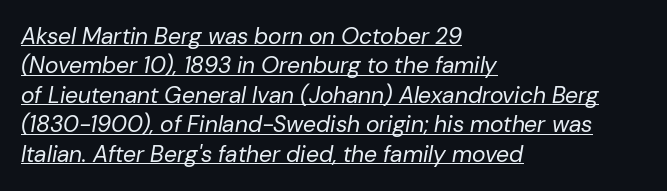
Emphasis-style slanted type is in use. A continuous stroke trails under the words, as in a hyperlink. The compositor pushed each line to the left boundary. Whoever set this chose a conventional vertical rhythm. Vertical stems look standard width or narrower in stroke. The tracking reads as untouched default to a designer's eye.
